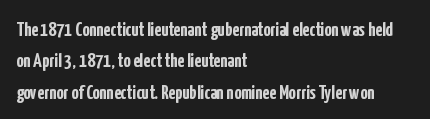
Q: Is the text bold? A: Yes.
Q: Is the text italic (slanted)? A: No, it is upright.
Q: Is the text underlined? A: No.
Q: How is the paragraph aligned? A: Left-aligned.
Q: Is the spacing between letters normal or unusually wide? A: Normal.
Q: Is the spacing between lines tight, normal or loose? A: Normal.
